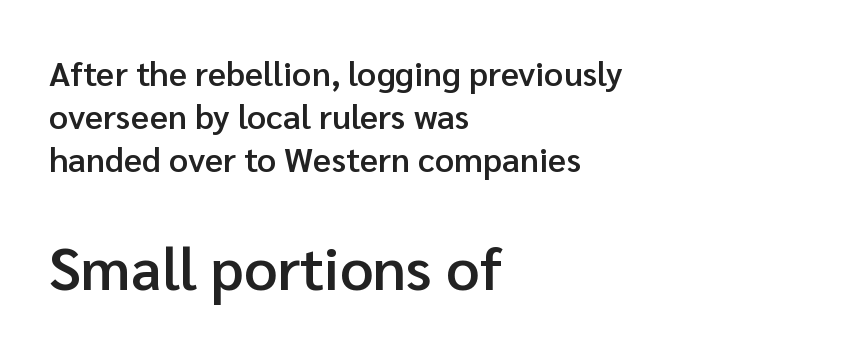
Q: Is the text bold? A: Semi-bold.
Q: Is the text italic (slanted)? A: No, it is upright.
Q: Is the typeface a serif or a sans-serif typeface? A: Sans-serif.
Q: Is the text underlined? A: No.
Q: How is the paragraph aligned? A: Left-aligned.
Q: Is the spacing between letters normal or unusually wide? A: Normal.
Q: Is the spacing between lines tight, normal or loose? A: Normal.
Q: Which block of text is set in a larger size, the first (top) or the second (bottom)? A: The second (bottom) one.
Q: Width (condensed, normal, or wide)? A: Normal.
Q: Stroke contrast? A: Low.
Q: x-height? A: Medium.
Q: Monospaced? A: No.
